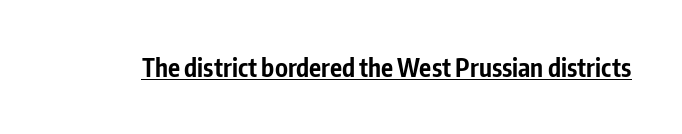
The image shows 25 px bold type, upright; set normal letter spacing, underlined.
